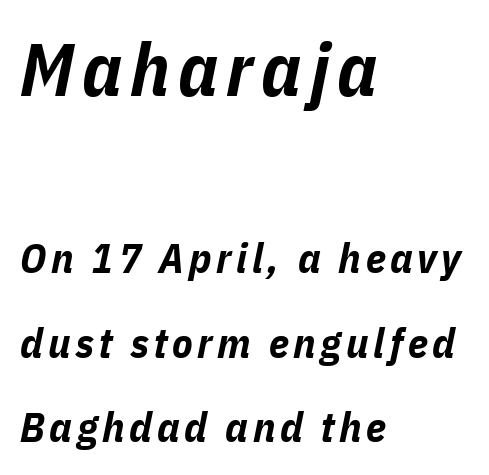
{"italic": "yes", "lean": "right", "slant_degrees": 11, "bold": "yes", "weight": "bold", "width": "condensed", "stroke_contrast": "low", "x_height": "medium", "monospaced": "no", "underline": "no", "align": "left", "line_spacing": "loose", "line_spacing_ratio": 2.02, "larger_block": "first", "size_ratio": 1.76, "glyph_px": 74}
